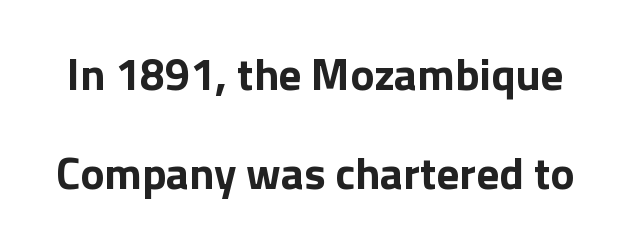
The image shows 45 px bold sans-serif type, upright; set loose line spacing (2.21x), normal letter spacing, not underlined; a medium x-height.
